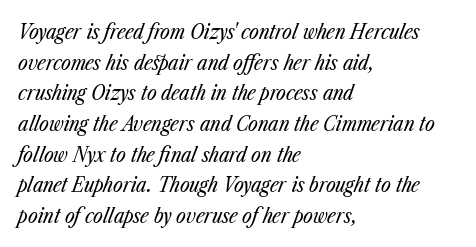
{"italic": "yes", "lean": "right", "slant_degrees": 23, "bold": "no", "underline": "no", "align": "left", "line_spacing": "normal", "line_spacing_ratio": 1.46, "letter_spacing": "normal", "letter_spacing_em": 0.0, "glyph_px": 21}
